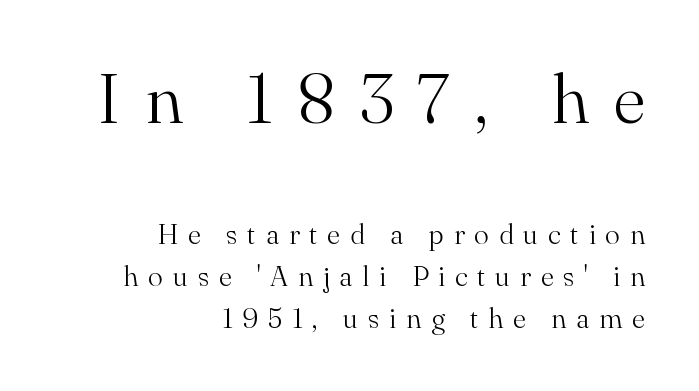
The image shows 70 px light serif type, upright; set right-aligned, normal line spacing (1.51x), unusually wide letter spacing (+0.35 em), not underlined; the first (top) block is 2.5x larger; medium stroke contrast and a small x-height.
